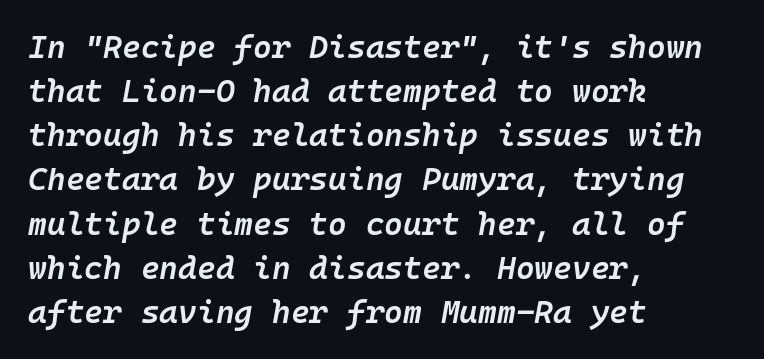
{"italic": "yes", "lean": "right", "slant_degrees": 10, "bold": "semi", "weight": "semibold", "width": "normal", "stroke_contrast": "low", "x_height": "medium", "monospaced": "yes", "underline": "no", "align": "left", "line_spacing": "normal", "line_spacing_ratio": 1.38, "letter_spacing": "normal", "letter_spacing_em": 0.0, "glyph_px": 32}
